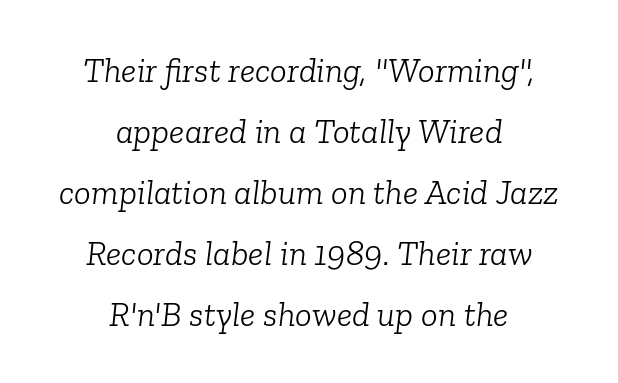
Observe the serifs anchoring each vertical stroke in this sample. Character widths vary here, with narrow letters taking less room than wide ones. Is the block centered? Yes — each line is placed symmetrically about the middle. The specimen reads as italic at a glance.
